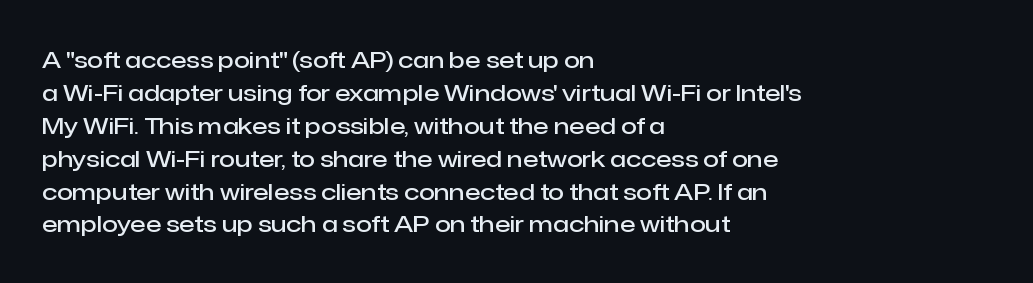
The image shows 23 px text type, upright; set left-aligned, normal line spacing (1.43x), normal letter spacing, not underlined.
